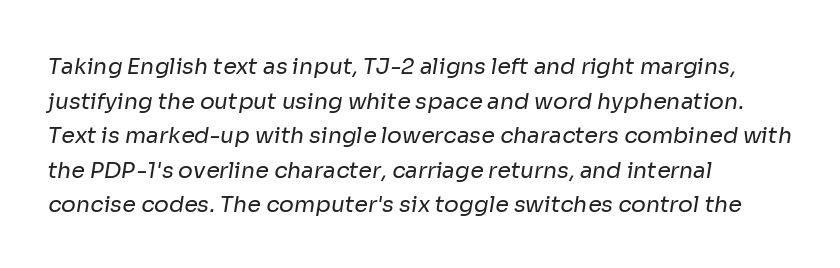
Q: Is the text bold? A: No.
Q: Is the text underlined? A: No.
Q: How is the paragraph aligned? A: Left-aligned.
Q: Is the spacing between letters normal or unusually wide? A: Normal.
Q: Is the spacing between lines tight, normal or loose? A: Normal.
